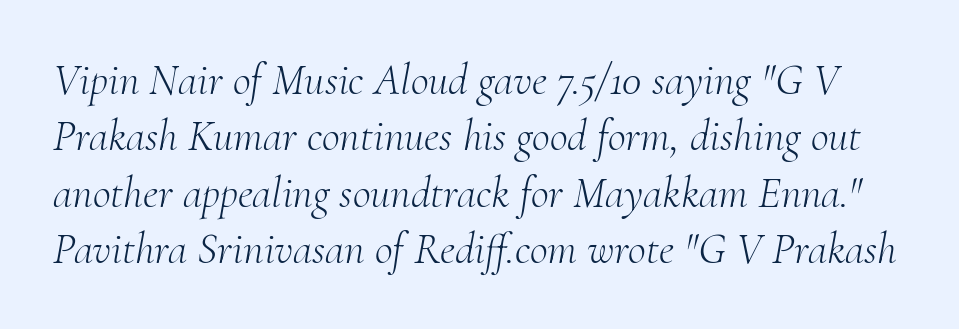
{"serif": "yes", "italic": "yes", "lean": "right", "slant_degrees": 10, "bold": "no", "weight": "light", "width": "normal", "stroke_contrast": "medium", "x_height": "small", "monospaced": "no", "underline": "no", "line_spacing": "normal", "line_spacing_ratio": 1.28, "letter_spacing": "normal", "letter_spacing_em": 0.0, "glyph_px": 44}
